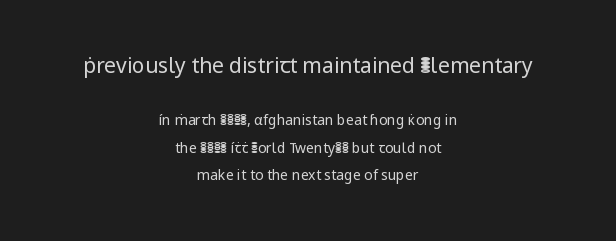
The image shows 21 px text type, upright; set centered, loose line spacing (1.97x), normal letter spacing, not underlined; the first (top) block is 1.5x larger.
